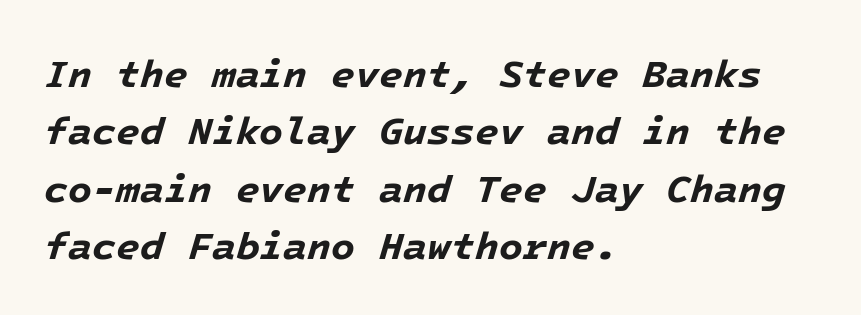
One-word summary of the alignment: left. The zone under the glyphs is completely vacant. A typesetter would call this leading conventional body-copy spacing. Every letter is thick-stroked: bold, no question. The letterforms sit shoulder to shoulder at normal distance. Italic? Definitely — the glyphs are oblique.
